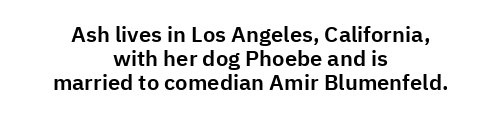
Q: Is the text italic (slanted)? A: No, it is upright.
Q: Is the text underlined? A: No.
Q: How is the paragraph aligned? A: Centered.
Q: Is the spacing between letters normal or unusually wide? A: Normal.
Q: Is the spacing between lines tight, normal or loose? A: Tight.
